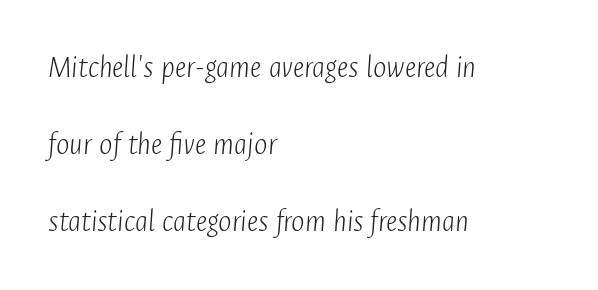
The image shows 32 px light, condensed type, italic (leaning right); set left-aligned, loose line spacing (2.41x), normal letter spacing, not underlined; low stroke contrast and a medium x-height.
